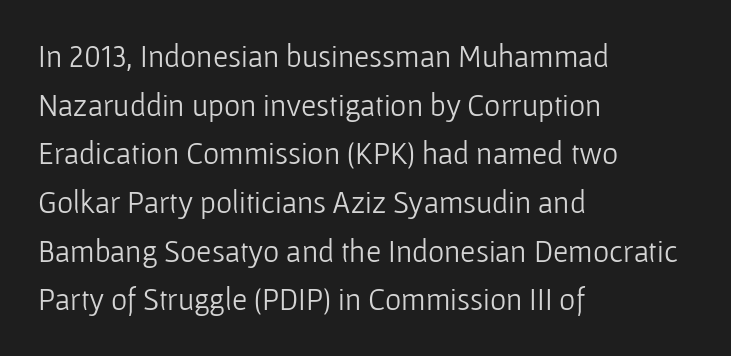
Q: Is the text bold? A: No.
Q: Is the text italic (slanted)? A: No, it is upright.
Q: Is the typeface a serif or a sans-serif typeface? A: Sans-serif.
Q: Is the text underlined? A: No.
Q: How is the paragraph aligned? A: Left-aligned.
Q: Is the spacing between letters normal or unusually wide? A: Normal.
Q: Is the spacing between lines tight, normal or loose? A: Normal.
Q: Width (condensed, normal, or wide)? A: Normal.
Q: Stroke contrast? A: Low.
Q: x-height? A: Medium.
Q: Monospaced? A: No.
